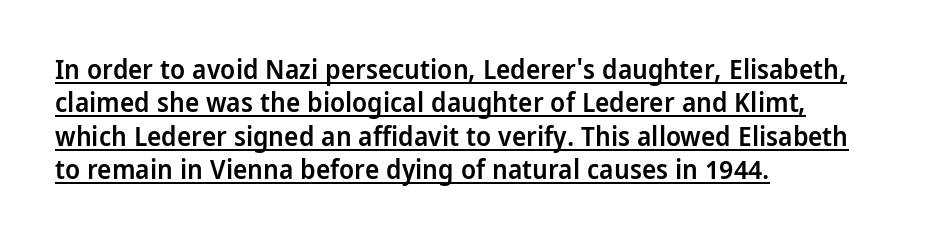
The typography opts for an upright posture over an oblique one. All the whitespace from short lines collects on the right. Standard letterfit; no display-style spreading of the glyphs. The specimen includes a rule beneath the text block's lines. Weight check: semibold — heavier than regular, not quite bold.
